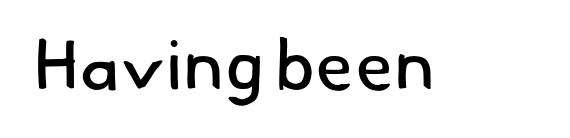
Honestly, the letter spacing is just normal — you wouldn't notice it. The letters advance in unequal steps, a hallmark of proportional type. Font category for this specimen: sans-serif. Weight class: somewhere from thin through regular.
